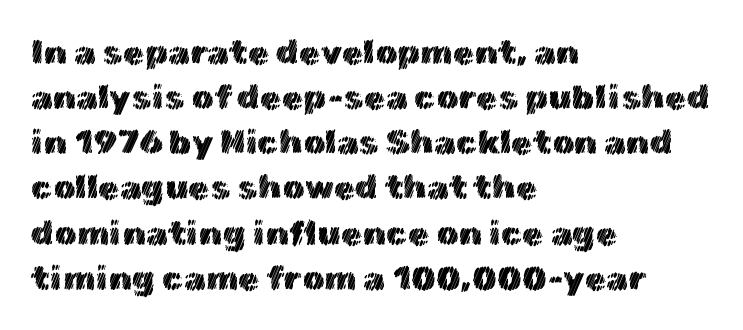
The image shows 35 px text type, upright; set left-aligned, normal line spacing (1.29x), normal letter spacing, not underlined; a medium x-height.
